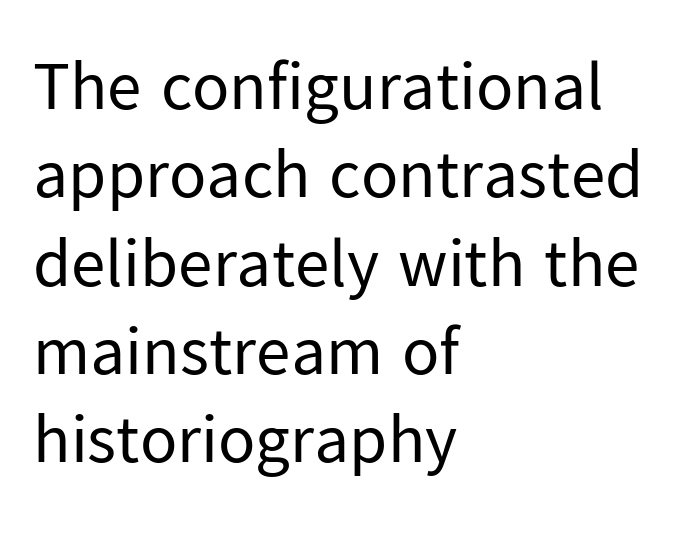
{"serif": "no", "italic": "no", "bold": "no", "weight": "regular", "width": "normal", "stroke_contrast": "low", "x_height": "medium", "monospaced": "no", "underline": "no", "align": "left", "line_spacing": "normal", "line_spacing_ratio": 1.28, "letter_spacing": "normal", "letter_spacing_em": 0.0, "glyph_px": 69}
